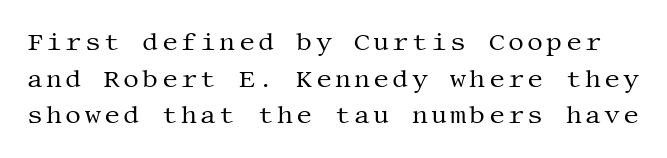
These lines sit exactly where default settings would place them. The strip under each line holds only bare page. The typesetting does not lean heavy: it is not bold. Every character sits straight up, as roman type does.
